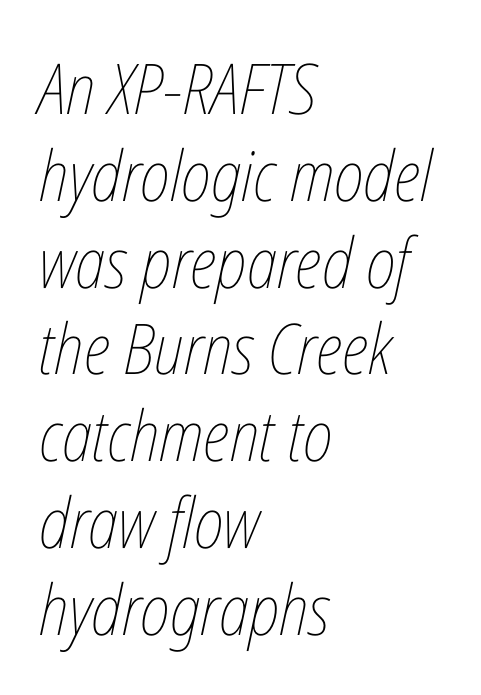
Q: Is the text bold? A: No.
Q: Is the text italic (slanted)? A: Yes, it leans right by about 12 degrees.
Q: Is the text underlined? A: No.
Q: How is the paragraph aligned? A: Left-aligned.
Q: Is the spacing between letters normal or unusually wide? A: Normal.
Q: Width (condensed, normal, or wide)? A: Condensed.
Q: Stroke contrast? A: Low.
Q: x-height? A: Medium.
Q: Monospaced? A: No.
